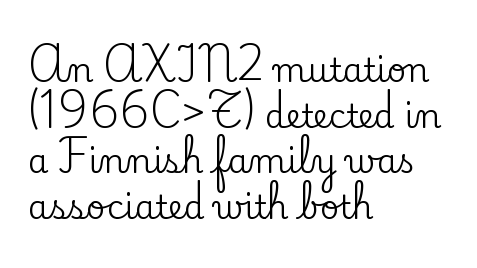
This rendering uses left alignment, leaving the right contour irregular. This rendering leaves character spacing at its baseline value. Is this a fixed-width face? No — the glyphs have proportional, varying widths. Reading down the column, the eye jumps a familiar distance to each next line. You can tell from the footed stems that serif type was used. Glance below the letters and you will spot only blank space.
